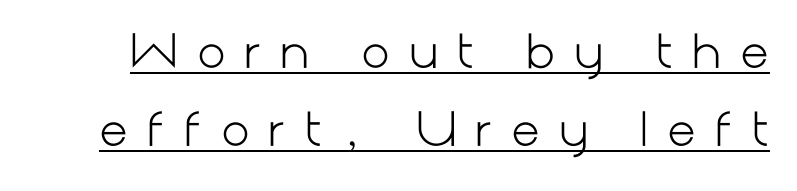
Tall strokes in this sample are plumb rather than angled. Letter spacing: wide. Unlike a traditional serif, this face leaves its strokes unadorned. Compared with a typical body face, this is equally light or lighter still.
